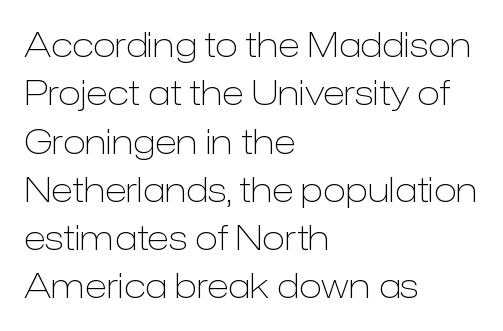
Q: Is the text bold? A: No.
Q: Is the text italic (slanted)? A: No, it is upright.
Q: Is the typeface a serif or a sans-serif typeface? A: Sans-serif.
Q: Is the text underlined? A: No.
Q: How is the paragraph aligned? A: Left-aligned.
Q: Is the spacing between letters normal or unusually wide? A: Normal.
Q: Is the spacing between lines tight, normal or loose? A: Normal.
Q: Width (condensed, normal, or wide)? A: Normal.
Q: Stroke contrast? A: Low.
Q: x-height? A: Medium.
Q: Monospaced? A: No.
